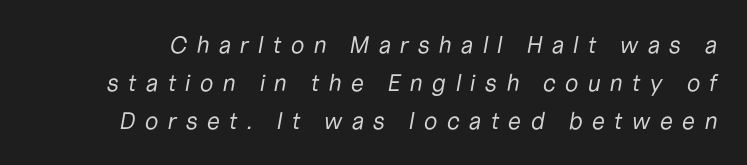
{"italic": "yes", "lean": "right", "slant_degrees": 10, "bold": "no", "underline": "no", "line_spacing": "normal", "line_spacing_ratio": 1.58, "letter_spacing": "wide", "letter_spacing_em": 0.36, "glyph_px": 24}
